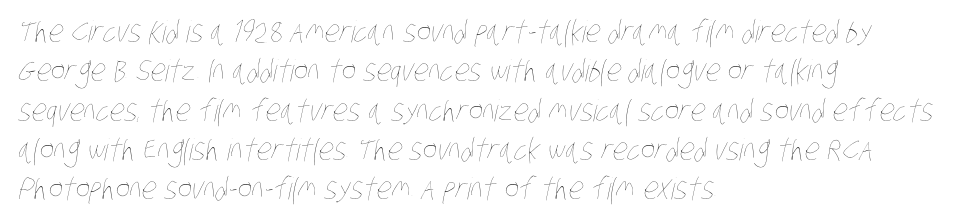
Q: Is the text bold? A: No.
Q: Is the text underlined? A: No.
Q: How is the paragraph aligned? A: Left-aligned.
Q: Is the spacing between letters normal or unusually wide? A: Normal.
Q: Is the spacing between lines tight, normal or loose? A: Normal.
Q: Width (condensed, normal, or wide)? A: Condensed.
Q: Stroke contrast? A: Low.
Q: x-height? A: Large.
Q: Monospaced? A: No.
